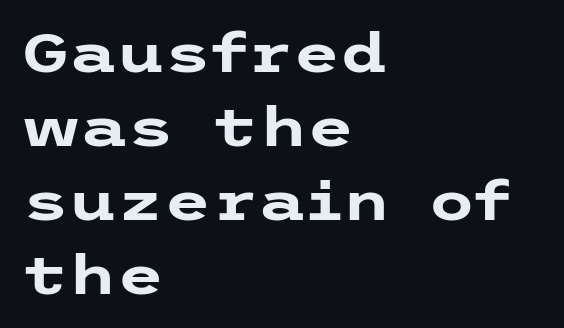
Q: Is the text bold? A: Yes.
Q: Is the text italic (slanted)? A: No, it is upright.
Q: Is the typeface a serif or a sans-serif typeface? A: Sans-serif.
Q: Is the text underlined? A: No.
Q: How is the paragraph aligned? A: Left-aligned.
Q: Is the spacing between letters normal or unusually wide? A: Normal.
Q: Is the spacing between lines tight, normal or loose? A: Normal.
Q: Width (condensed, normal, or wide)? A: Wide.
Q: Stroke contrast? A: Low.
Q: x-height? A: Medium.
